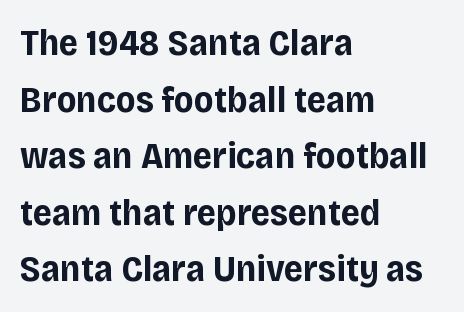
{"serif": "no", "italic": "no", "bold": "yes", "weight": "bold", "width": "normal", "stroke_contrast": "low", "x_height": "large", "monospaced": "no", "underline": "no", "align": "left", "line_spacing": "normal", "line_spacing_ratio": 1.53, "letter_spacing": "normal", "letter_spacing_em": 0.0, "glyph_px": 37}
